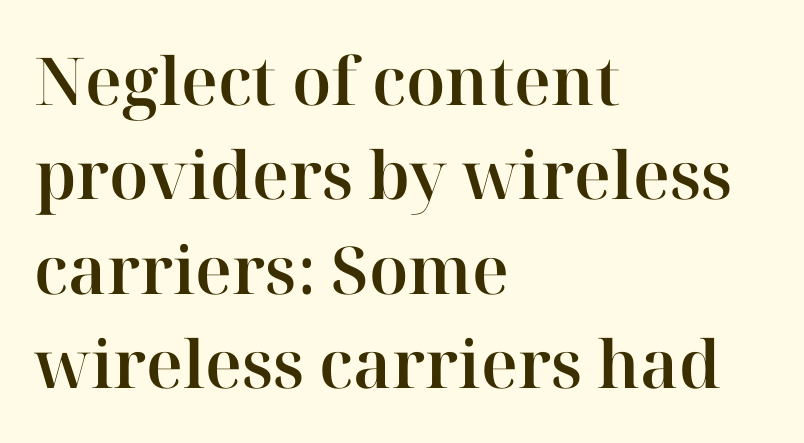
In terms of letterspacing, this is plain default setting. Think of a printed novel: that variable character pitch is what you see here. Casual observation: everything's shoved over to the left. Beneath every word, the page is bare. The glyphs in this specimen are seriffed.
